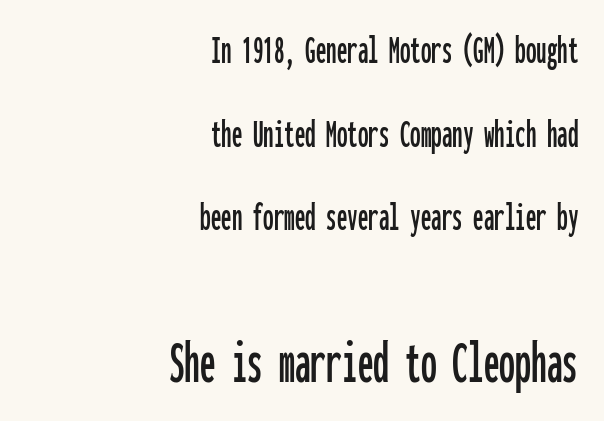
Q: Is the text italic (slanted)? A: No, it is upright.
Q: Is the typeface a serif or a sans-serif typeface? A: Sans-serif.
Q: Is the text underlined? A: No.
Q: How is the paragraph aligned? A: Right-aligned.
Q: Is the spacing between letters normal or unusually wide? A: Normal.
Q: Is the spacing between lines tight, normal or loose? A: Loose.
Q: Which block of text is set in a larger size, the first (top) or the second (bottom)? A: The second (bottom) one.
Q: Width (condensed, normal, or wide)? A: Condensed.
Q: Stroke contrast? A: Low.
Q: x-height? A: Medium.
Q: Monospaced? A: Yes.
